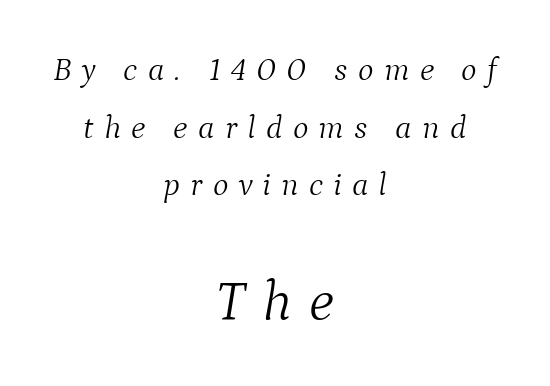
The image shows 57 px light serif type, italic (leaning right); set centered, line spacing 1.75x, unusually wide letter spacing (+0.31 em), not underlined; the second (bottom) block is 1.73x larger; medium stroke contrast and a medium x-height.
